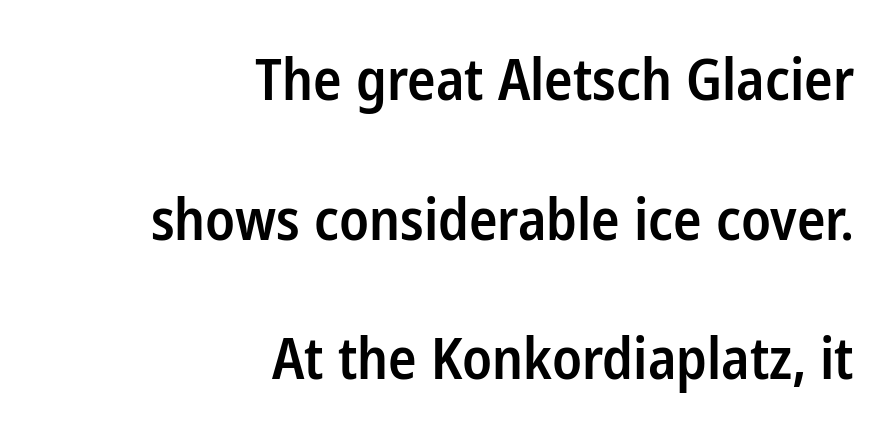
The image shows 57 px semibold, condensed sans-serif type, upright; set right-aligned, loose line spacing (2.45x), normal letter spacing, not underlined; low stroke contrast and a medium x-height.
